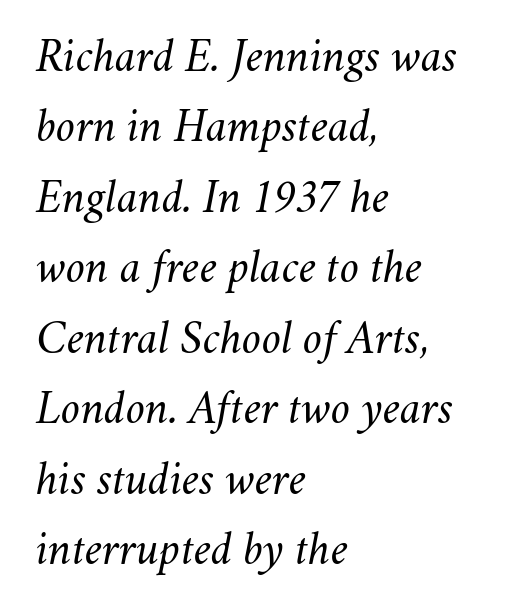
Q: Is the text bold? A: No.
Q: Is the text italic (slanted)? A: Yes, it leans right by about 11 degrees.
Q: Is the text underlined? A: No.
Q: How is the paragraph aligned? A: Left-aligned.
Q: Is the spacing between letters normal or unusually wide? A: Normal.
Q: Is the spacing between lines tight, normal or loose? A: Normal.
Q: Width (condensed, normal, or wide)? A: Normal.
Q: Stroke contrast? A: Medium.
Q: x-height? A: Small.
Q: Monospaced? A: No.
